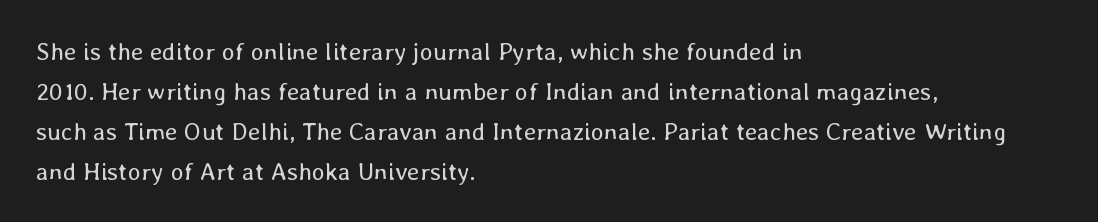
{"italic": "no", "bold": "no", "underline": "no", "align": "left", "line_spacing": "normal", "line_spacing_ratio": 1.6, "letter_spacing": "normal", "letter_spacing_em": 0.0, "glyph_px": 25}
